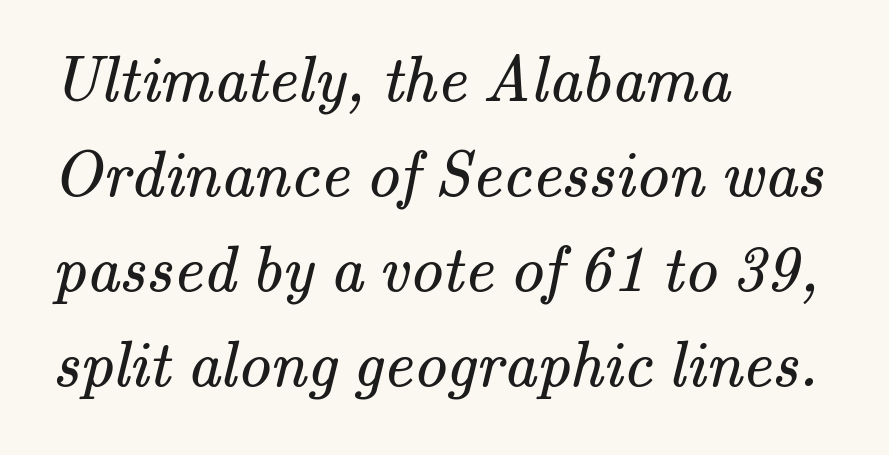
The setting favours the left margin, as ordinary paragraphs usually do. No extra ink here — the face is not bold. Evenly set lines give the paragraph a standard silhouette. Descenders hang freely into open space. You can tell from the footed stems that serif type was used.
